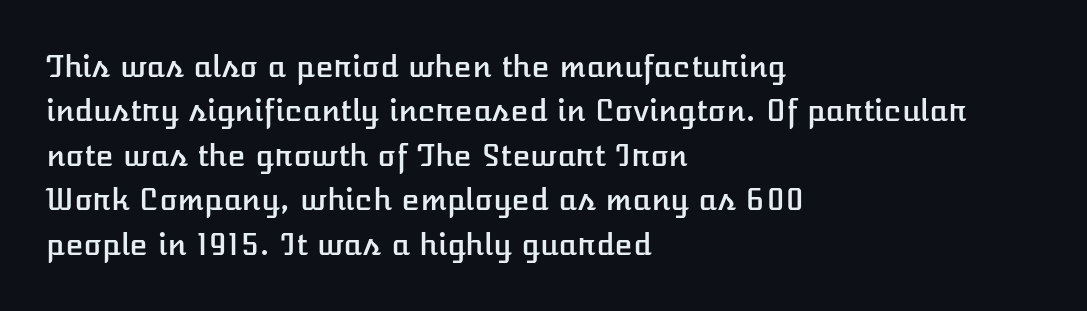
{"italic": "no", "width": "normal", "stroke_contrast": "low", "x_height": "medium", "monospaced": "no", "underline": "no", "align": "left", "line_spacing": "normal", "line_spacing_ratio": 1.48, "letter_spacing": "normal", "letter_spacing_em": 0.0, "glyph_px": 30}
